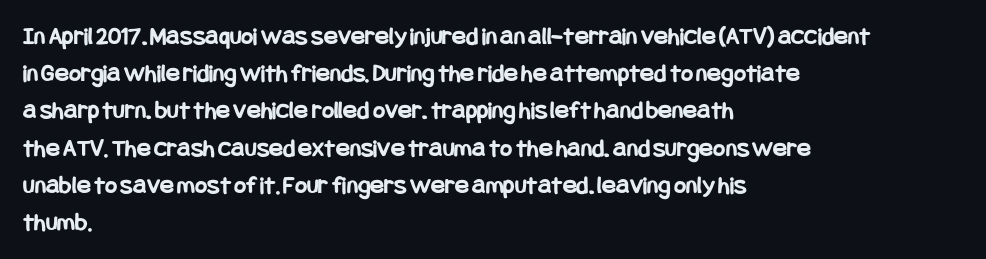
Notice how descenders clear the ascenders below comfortably — that's standard leading. Compared with an ordinary text face, these strokes are far heavier — a full bold. Compared with typical body copy, the letter spacing here is the same. Italic: no, the glyphs are upright roman. The rag falls on the right side of this text block. Descenders hang freely into open space.
